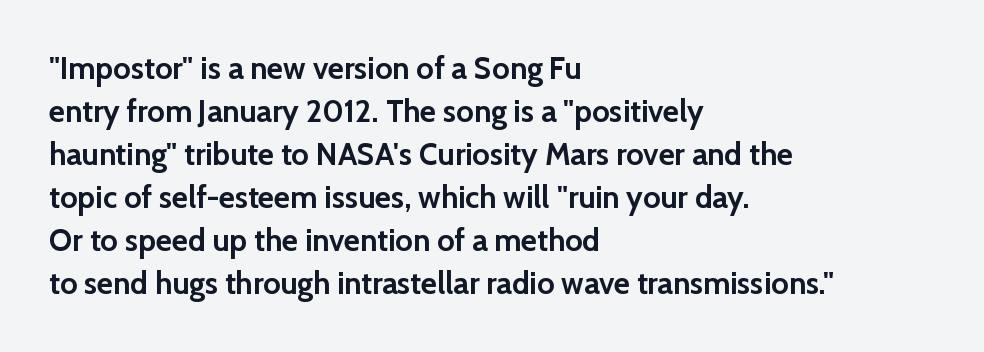
{"serif": "no", "italic": "no", "bold": "yes", "weight": "semibold", "width": "normal", "stroke_contrast": "low", "x_height": "medium", "monospaced": "no", "underline": "no", "align": "left", "line_spacing": "normal", "line_spacing_ratio": 1.39, "letter_spacing": "normal", "letter_spacing_em": 0.0, "glyph_px": 31}
